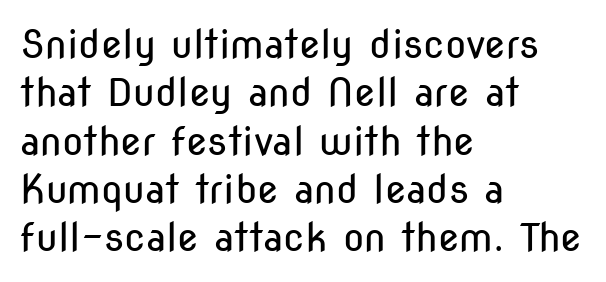
This rendering uses left alignment, leaving the right contour irregular. No extra tracking has been applied to these lines. These lines are composed in type without serifs. Here the designer chose a conventional face with non-uniform glyph widths.
